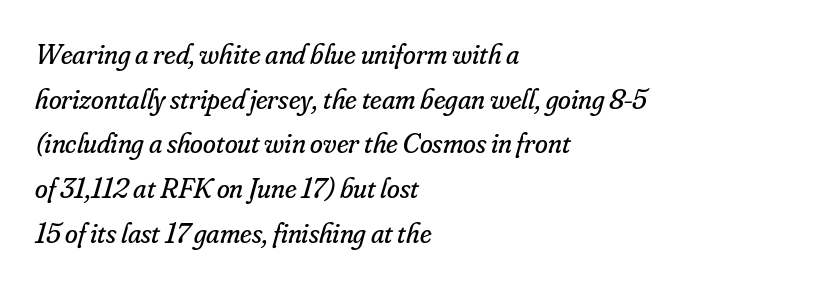
The image shows 29 px regular-weight serif type, italic (leaning right); set left-aligned, normal line spacing (1.54x), normal letter spacing, not underlined; low stroke contrast and a small x-height.
